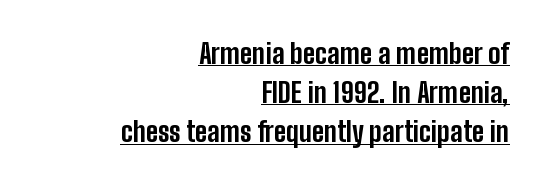
Q: Is the text bold? A: Yes.
Q: Is the text italic (slanted)? A: No, it is upright.
Q: Is the typeface a serif or a sans-serif typeface? A: Sans-serif.
Q: Is the text underlined? A: Yes.
Q: How is the paragraph aligned? A: Right-aligned.
Q: Is the spacing between letters normal or unusually wide? A: Normal.
Q: Is the spacing between lines tight, normal or loose? A: Normal.
Q: Width (condensed, normal, or wide)? A: Condensed.
Q: Stroke contrast? A: Low.
Q: x-height? A: Medium.
Q: Monospaced? A: No.
